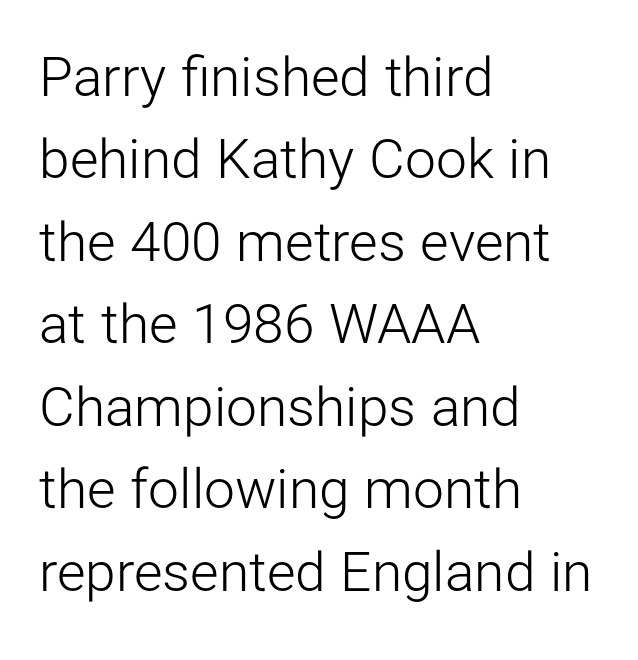
Q: Is the text bold? A: No.
Q: Is the text italic (slanted)? A: No, it is upright.
Q: Is the typeface a serif or a sans-serif typeface? A: Sans-serif.
Q: Is the text underlined? A: No.
Q: How is the paragraph aligned? A: Left-aligned.
Q: Is the spacing between letters normal or unusually wide? A: Normal.
Q: Is the spacing between lines tight, normal or loose? A: Normal.
Q: Width (condensed, normal, or wide)? A: Normal.
Q: Stroke contrast? A: Low.
Q: x-height? A: Medium.
Q: Monospaced? A: No.
